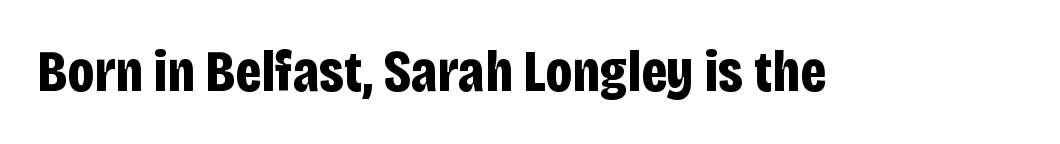
Beneath every word, the page is bare. Type style note: lacks serifs. Caption: bold face, heavy strokes. You could not count columns in this text — the font is proportionally spaced. How are the letters spaced? Ordinarily, with no added tracking.
